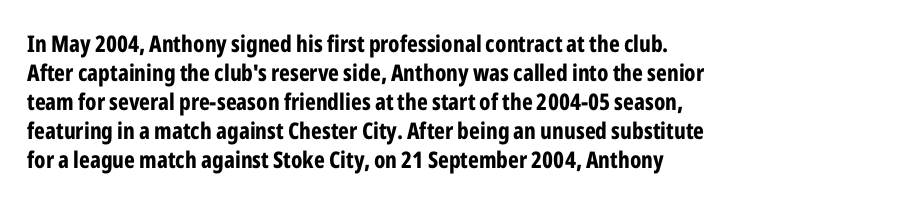
The image shows 23 px bold type, upright; set left-aligned, normal line spacing (1.26x), normal letter spacing, not underlined.
